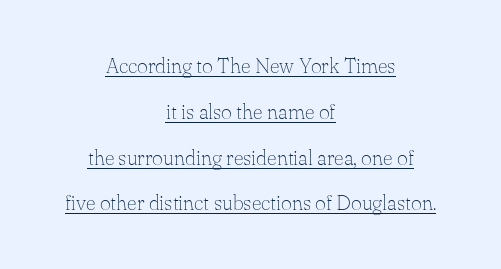
Q: Is the text bold? A: No.
Q: Is the text italic (slanted)? A: No, it is upright.
Q: Is the text underlined? A: Yes.
Q: How is the paragraph aligned? A: Centered.
Q: Is the spacing between letters normal or unusually wide? A: Normal.
Q: Is the spacing between lines tight, normal or loose? A: Loose.
